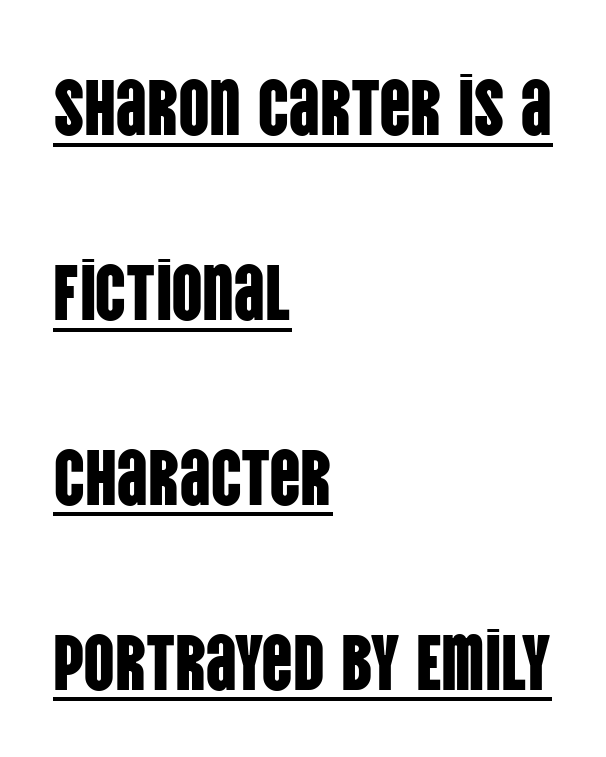
Nope, no serifs anywhere on these letters. The font's upright variant was chosen for this text. Do the characters align in a grid? No, the font is proportional. Left-aligned paragraph, ragged on the right. Each line of the rendering has a horizontal stroke beneath the glyphs.
